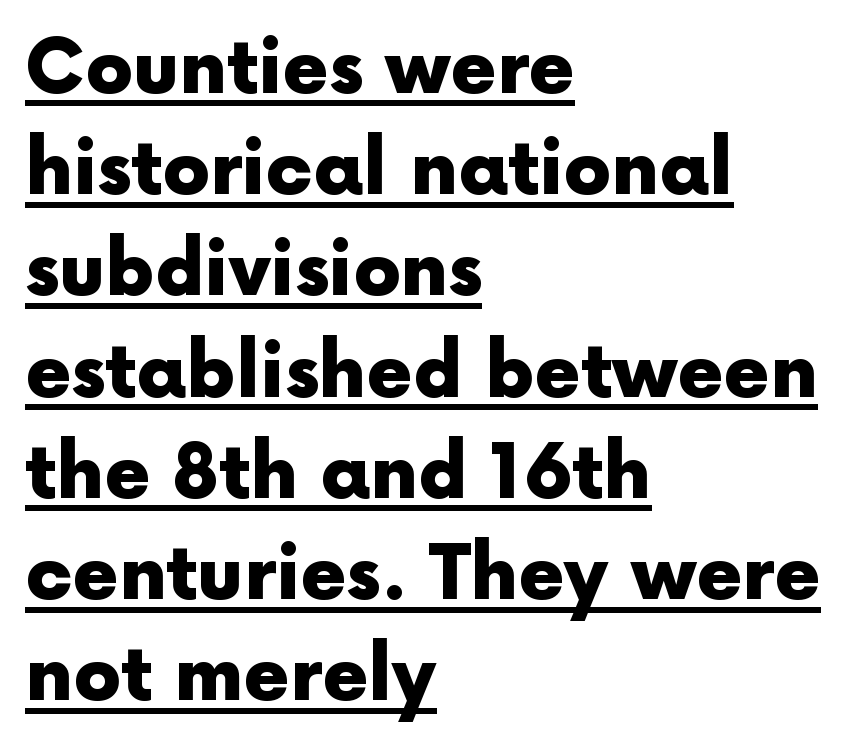
{"serif": "no", "italic": "no", "bold": "yes", "weight": "heavy", "width": "normal", "x_height": "medium", "monospaced": "no", "underline": "yes", "align": "left", "line_spacing": "normal", "line_spacing_ratio": 1.35, "letter_spacing": "normal", "letter_spacing_em": 0.0, "glyph_px": 75}
